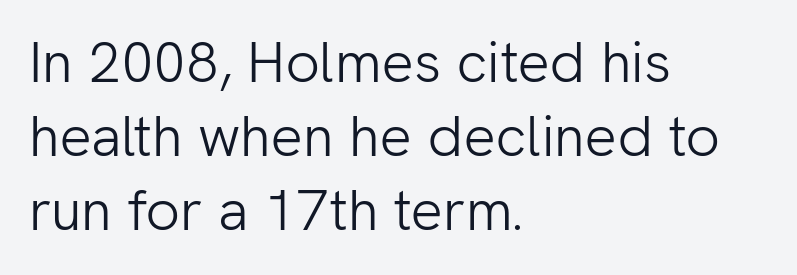
These lines keep a tight, regular rhythm from letter to letter. Reading down the column, the eye jumps a familiar distance to each next line. The letters advance in unequal steps, a hallmark of proportional type. The weight tops out at a normal text grade.
